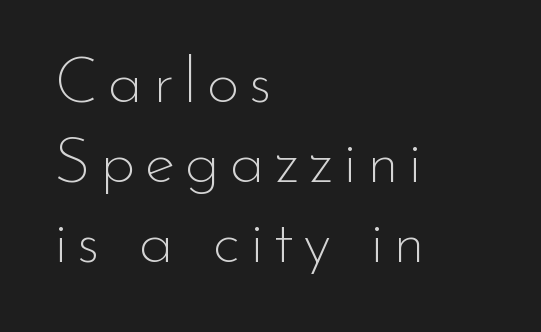
What's the leading like? Ordinary, nothing unusual. Any mark beneath the type? The region is blank. Is this a sans? Yes — the strokes have no serifs. On a weight scale, this lands at 450 or below.
